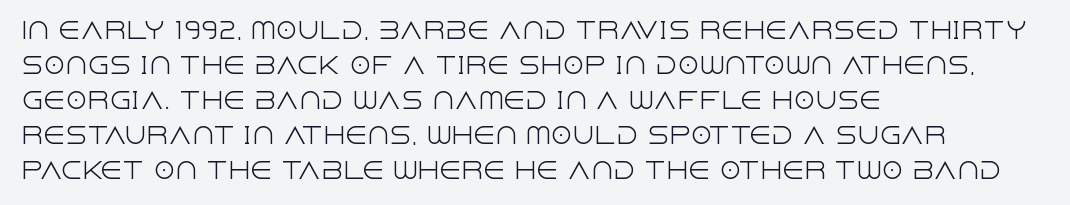
The image shows 22 px text type, upright; set left-aligned, normal line spacing (1.59x), normal letter spacing, not underlined.
